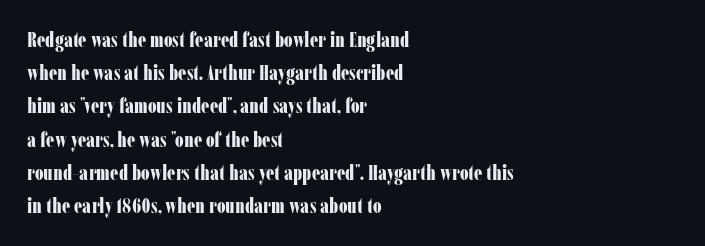
Q: Is the text bold? A: Yes.
Q: Is the text italic (slanted)? A: No, it is upright.
Q: Is the text underlined? A: No.
Q: How is the paragraph aligned? A: Left-aligned.
Q: Is the spacing between letters normal or unusually wide? A: Normal.
Q: Is the spacing between lines tight, normal or loose? A: Normal.
